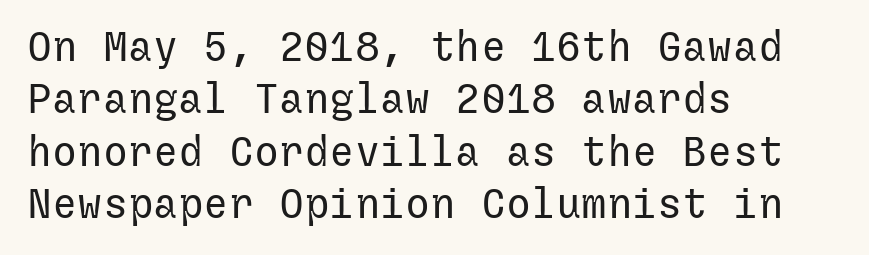
The image shows 42 px regular-weight sans-serif type, upright; set left-aligned, normal line spacing (1.25x), normal letter spacing, not underlined; low stroke contrast and a medium x-height.
